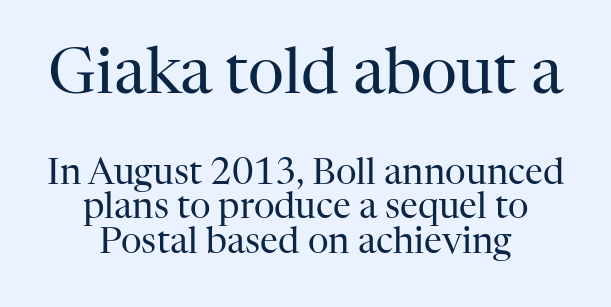
{"serif": "yes", "italic": "no", "bold": "no", "weight": "regular", "width": "normal", "stroke_contrast": "high", "x_height": "medium", "monospaced": "no", "underline": "no", "align": "center", "line_spacing": "tight", "line_spacing_ratio": 0.97, "letter_spacing": "normal", "letter_spacing_em": 0.0, "larger_block": "first", "size_ratio": 1.75, "glyph_px": 63}
